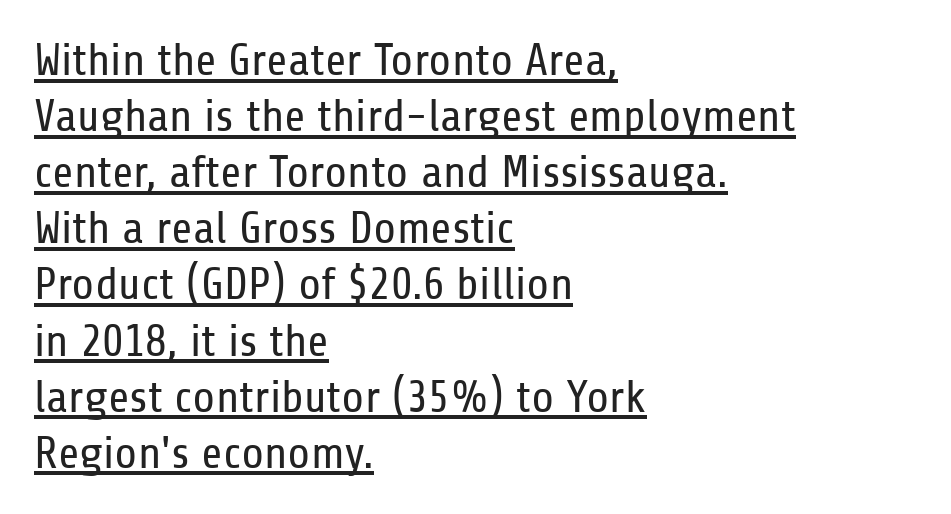
{"serif": "no", "italic": "no", "bold": "no", "weight": "regular", "width": "condensed", "stroke_contrast": "low", "x_height": "medium", "monospaced": "no", "underline": "yes", "align": "left", "line_spacing_ratio": 1.22, "letter_spacing": "normal", "letter_spacing_em": 0.0, "glyph_px": 46}
